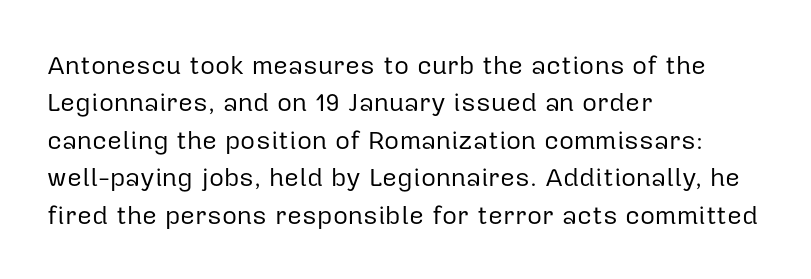
The image shows 26 px text type, upright; set left-aligned, normal line spacing (1.44x), normal letter spacing, not underlined.
